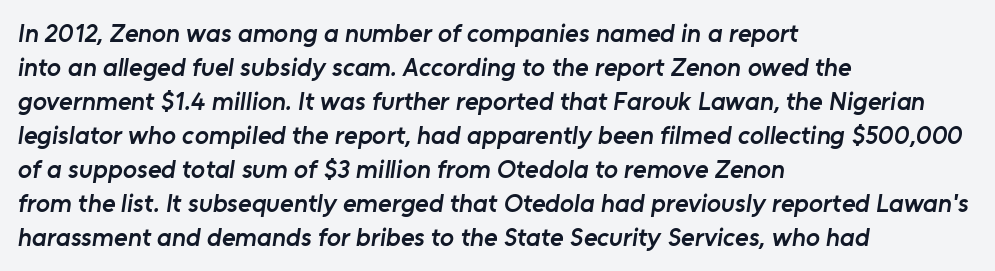
{"bold": "semi", "underline": "no", "align": "left", "line_spacing": "normal", "line_spacing_ratio": 1.31, "letter_spacing": "normal", "letter_spacing_em": 0.0, "glyph_px": 26}
